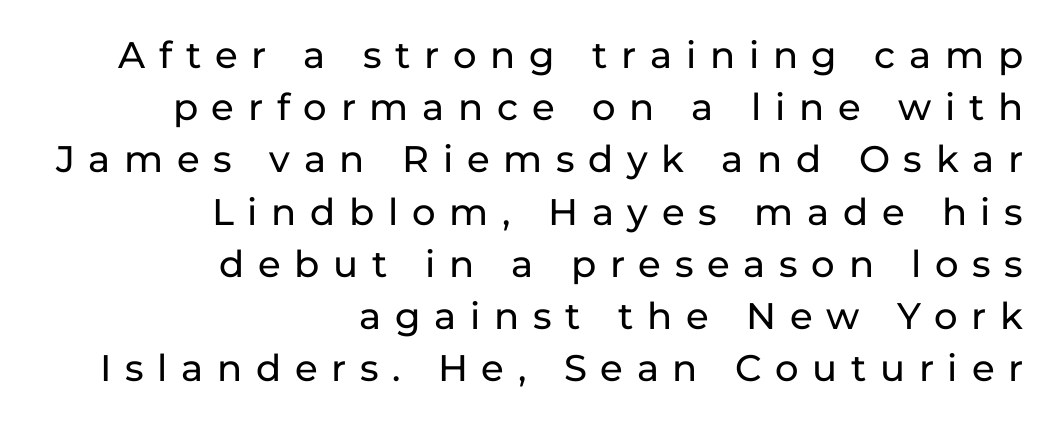
Q: Is the text italic (slanted)? A: No, it is upright.
Q: Is the typeface a serif or a sans-serif typeface? A: Sans-serif.
Q: Is the text underlined? A: No.
Q: How is the paragraph aligned? A: Right-aligned.
Q: Is the spacing between letters normal or unusually wide? A: Unusually wide.
Q: Is the spacing between lines tight, normal or loose? A: Normal.
Q: Width (condensed, normal, or wide)? A: Normal.
Q: Stroke contrast? A: Low.
Q: x-height? A: Medium.
Q: Monospaced? A: No.
